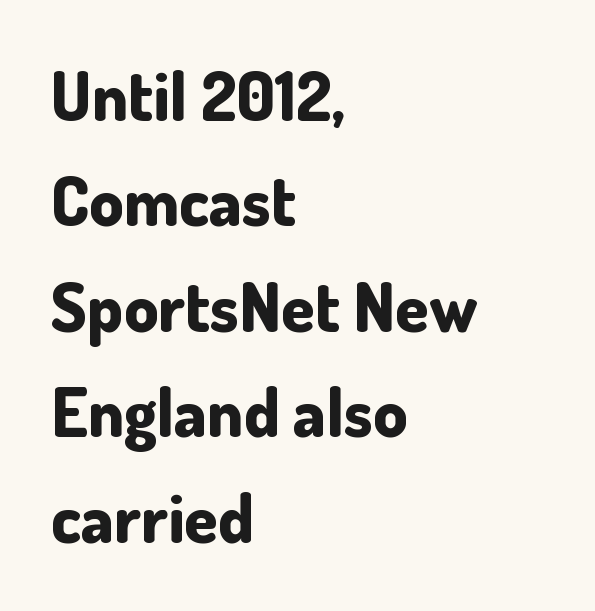
Q: Is the text bold? A: Yes.
Q: Is the text italic (slanted)? A: No, it is upright.
Q: Is the typeface a serif or a sans-serif typeface? A: Sans-serif.
Q: Is the text underlined? A: No.
Q: How is the paragraph aligned? A: Left-aligned.
Q: Is the spacing between letters normal or unusually wide? A: Normal.
Q: Is the spacing between lines tight, normal or loose? A: Normal.
Q: Width (condensed, normal, or wide)? A: Normal.
Q: Stroke contrast? A: Low.
Q: x-height? A: Small.
Q: Monospaced? A: No.
